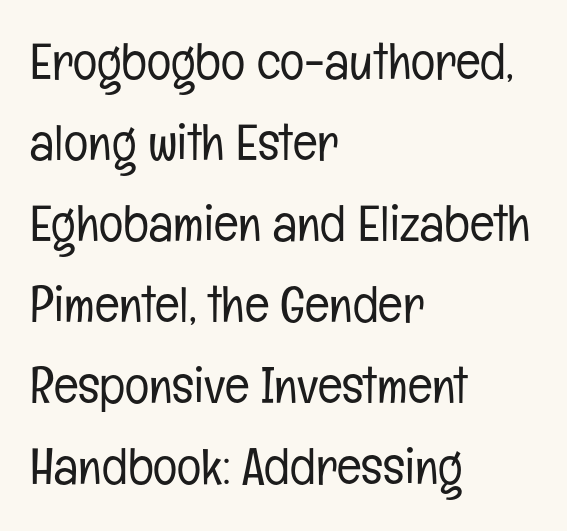
Observe the ordinary spacing: letters are neighbours, not strangers. The rendering uses natural spacing where letterforms have individual widths. Posture: straight, roman, zero tilt. The designer went with a sans here, leaving each stem footless. Layout note: lines flush left. Quick note: interline space is typical.
